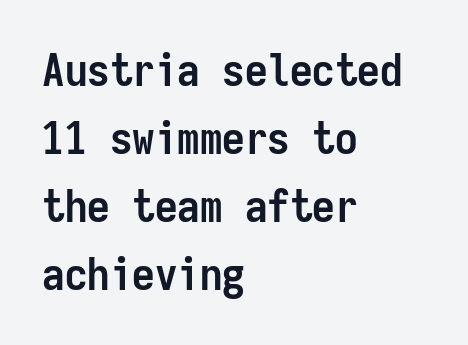
Look at the bottom of the vertical strokes: they stop flat, with no serifs. Caption: standard tracking, unaltered. The strip under each line holds only bare page. Spacing verdict: monospaced, one width for all characters. In terms of posture, this sample is upright. Is the type bold? Yes — the strokes are clearly thick and heavy.
